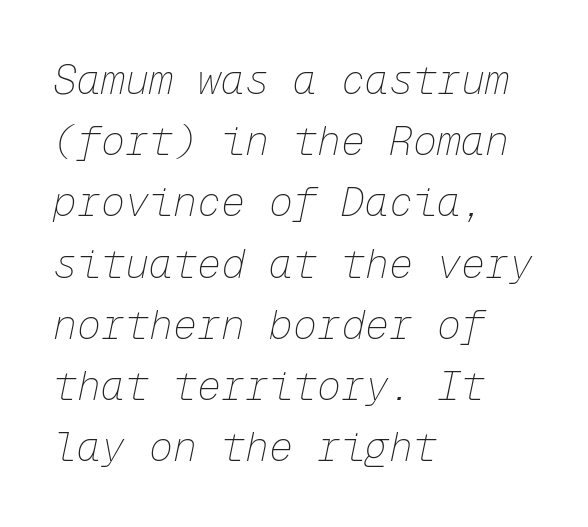
This sample keeps an unexceptional amount of space between lines. Yep, that's italic — everything's leaning. Plain, unruled lines of type. These lines keep a tight, regular rhythm from letter to letter. The letters march in equal steps, a hallmark of fixed-pitch type. A light-to-regular cut is what we see here.
